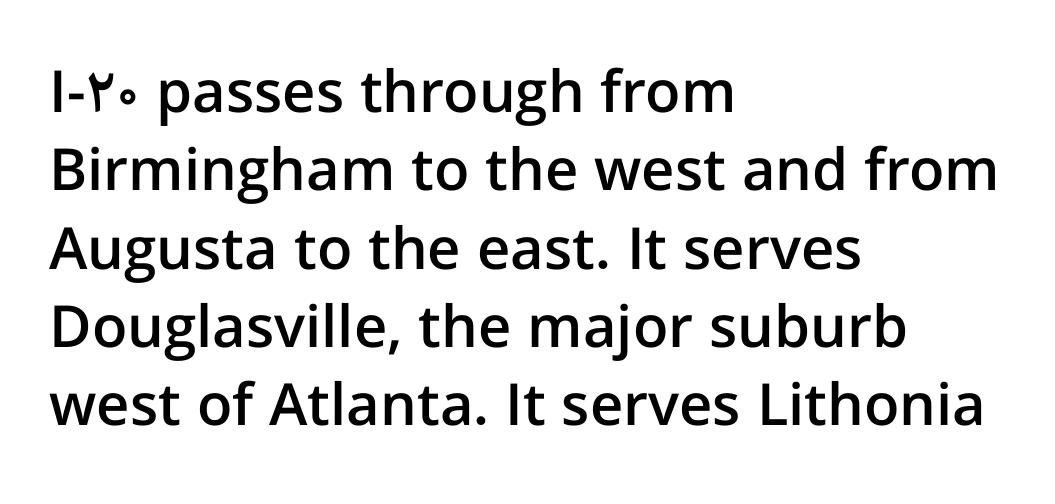
Q: Is the text bold? A: Semi-bold.
Q: Is the text italic (slanted)? A: No, it is upright.
Q: Is the typeface a serif or a sans-serif typeface? A: Sans-serif.
Q: Is the text underlined? A: No.
Q: How is the paragraph aligned? A: Left-aligned.
Q: Is the spacing between letters normal or unusually wide? A: Normal.
Q: Is the spacing between lines tight, normal or loose? A: Normal.
Q: Width (condensed, normal, or wide)? A: Normal.
Q: Stroke contrast? A: Low.
Q: x-height? A: Medium.
Q: Monospaced? A: No.
